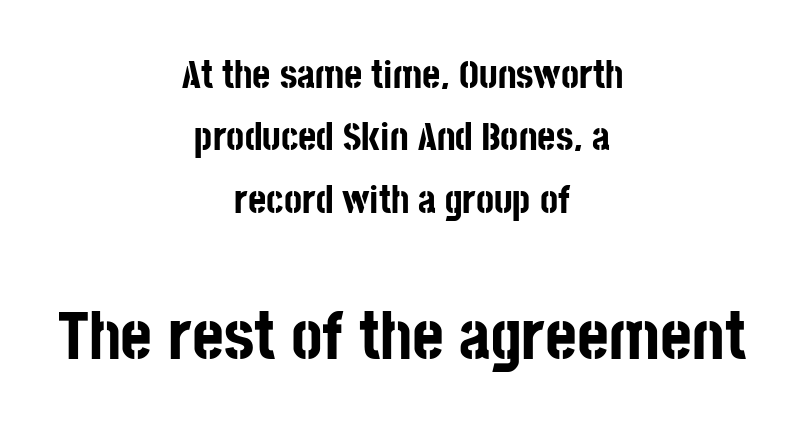
The image shows 68 px bold, condensed sans-serif type, upright; set centered, normal line spacing (1.6x), normal letter spacing, not underlined; the second (bottom) block is 1.74x larger; low stroke contrast and a large x-height.
